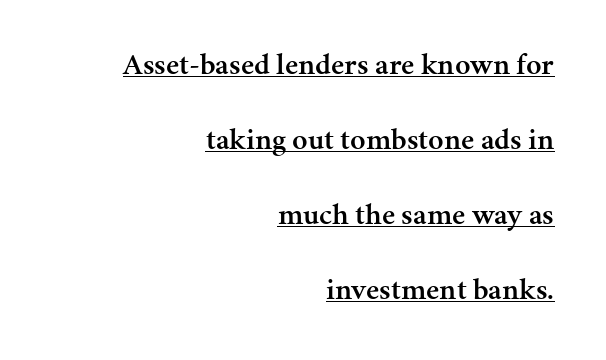
Q: Is the text bold? A: Semi-bold.
Q: Is the text italic (slanted)? A: No, it is upright.
Q: Is the typeface a serif or a sans-serif typeface? A: Serif.
Q: Is the text underlined? A: Yes.
Q: How is the paragraph aligned? A: Right-aligned.
Q: Is the spacing between letters normal or unusually wide? A: Normal.
Q: Is the spacing between lines tight, normal or loose? A: Loose.
Q: Width (condensed, normal, or wide)? A: Normal.
Q: Stroke contrast? A: Medium.
Q: x-height? A: Medium.
Q: Monospaced? A: No.
